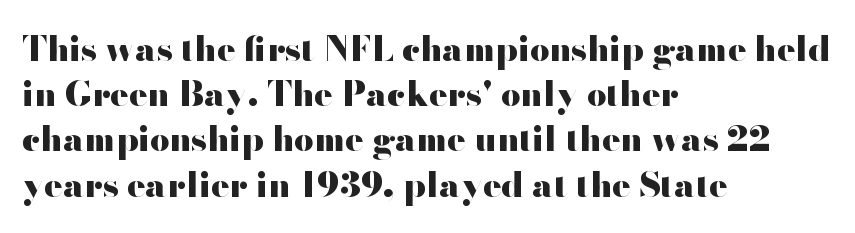
Q: Is the text bold? A: Yes.
Q: Is the text italic (slanted)? A: No, it is upright.
Q: Is the typeface a serif or a sans-serif typeface? A: Sans-serif.
Q: Is the text underlined? A: No.
Q: How is the paragraph aligned? A: Left-aligned.
Q: Is the spacing between letters normal or unusually wide? A: Normal.
Q: Is the spacing between lines tight, normal or loose? A: Normal.
Q: Width (condensed, normal, or wide)? A: Wide.
Q: Stroke contrast? A: High.
Q: x-height? A: Small.
Q: Monospaced? A: No.
